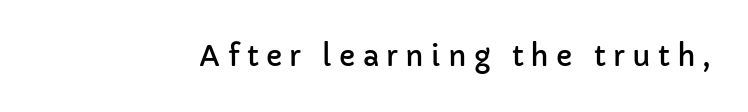
Q: Is the text italic (slanted)? A: No, it is upright.
Q: Is the typeface a serif or a sans-serif typeface? A: Sans-serif.
Q: Is the text underlined? A: No.
Q: Is the spacing between letters normal or unusually wide? A: Unusually wide.
Q: Width (condensed, normal, or wide)? A: Normal.
Q: Stroke contrast? A: Low.
Q: x-height? A: Medium.
Q: Monospaced? A: No.
